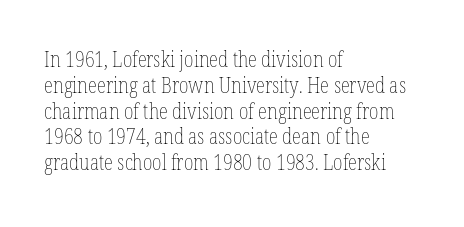
The image shows 21 px text type, upright; set left-aligned, line spacing 1.23x, normal letter spacing, not underlined.
